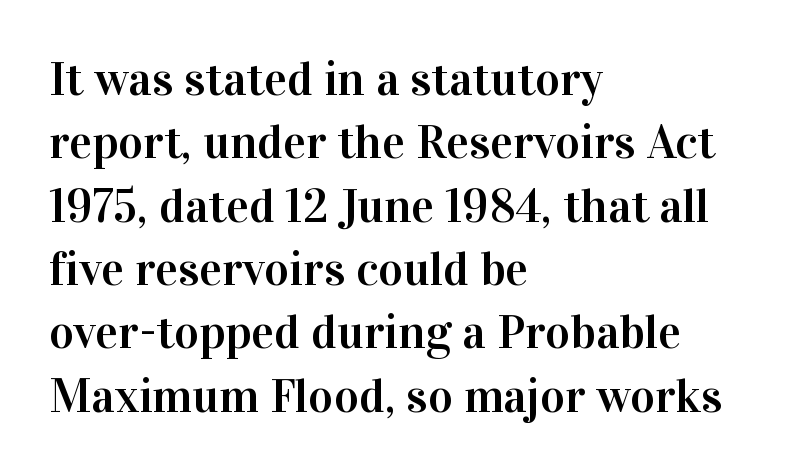
Glance below the letters and you will spot only blank space. Do the characters align in a grid? No, the font is proportional. Nothing unusual about the tracking: characters are spaced as the font intends. You can tell from the footed stems that serif type was used.
